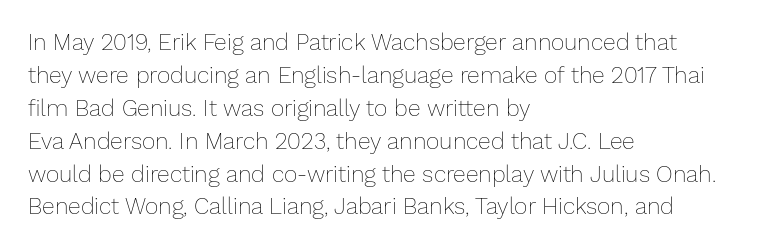
Q: Is the text bold? A: No.
Q: Is the text italic (slanted)? A: No, it is upright.
Q: Is the text underlined? A: No.
Q: How is the paragraph aligned? A: Left-aligned.
Q: Is the spacing between letters normal or unusually wide? A: Normal.
Q: Is the spacing between lines tight, normal or loose? A: Normal.
